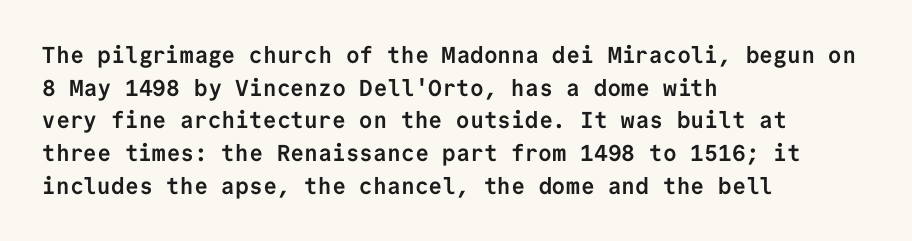
{"italic": "no", "bold": "yes", "underline": "no", "align": "left", "line_spacing": "normal", "line_spacing_ratio": 1.42, "letter_spacing": "normal", "letter_spacing_em": 0.0, "glyph_px": 23}
